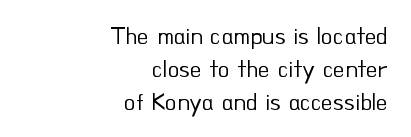
Clear beneath every line of the passage. Normally led — the rows are evenly, conventionally spaced. Is the block centered? No — it sits flush against the right margin. You could call the tracking neutral — neither tight nor loose. The typesetting does not lean heavy: it is not bold. Posture: straight, roman, zero tilt.
